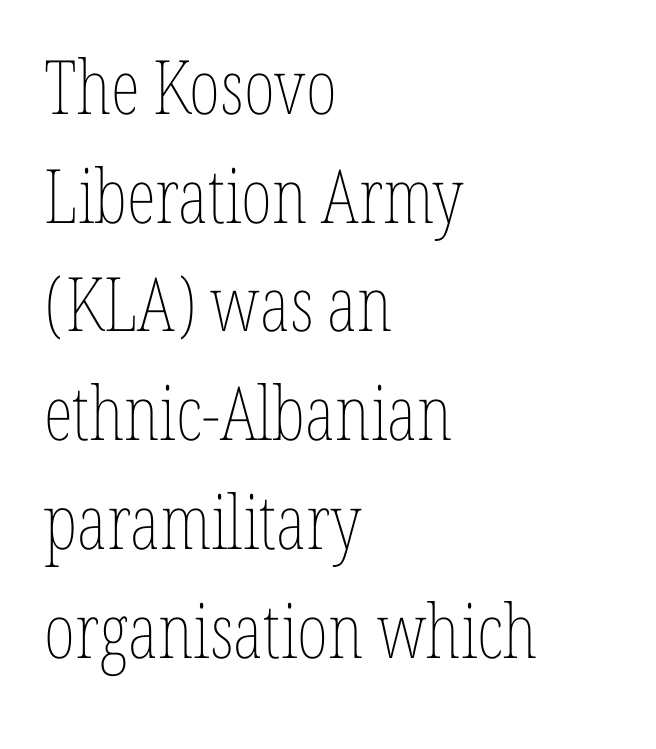
The image shows 75 px thin, condensed type, upright; set left-aligned, normal line spacing (1.45x), normal letter spacing, not underlined; low stroke contrast and a medium x-height.
